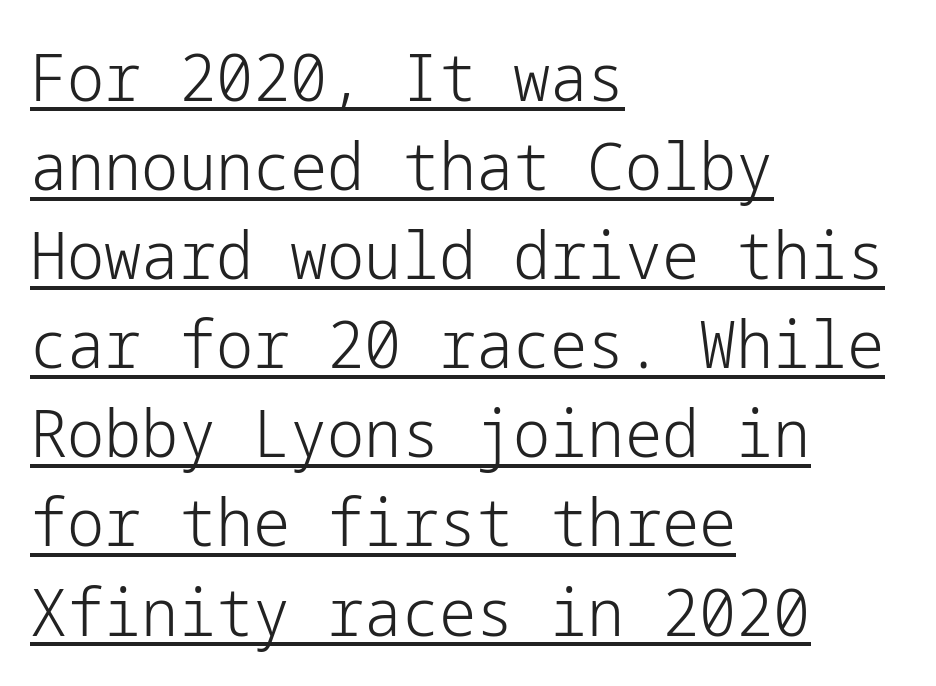
Caption: multi-line text, flush left, ragged right. The glyphs in this specimen are sans serif. The block of text has a typical density, with ordinary space between rows. Ordinary non-slanted type is in use. Here the glyphs are tracked normally, forming tight word shapes. No letter is thick-stroked: the sample isn't bold.
